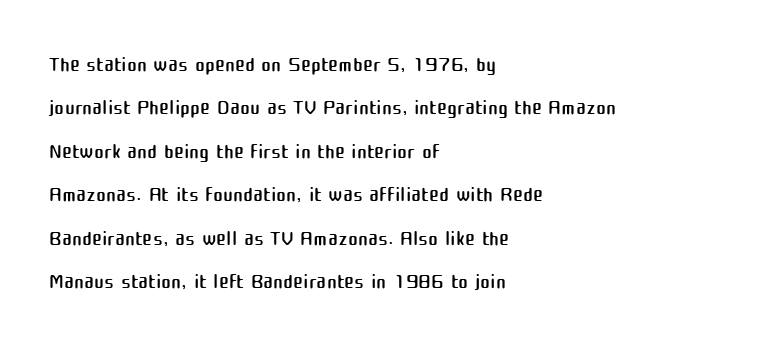
Q: Is the text bold? A: No.
Q: Is the text italic (slanted)? A: No, it is upright.
Q: Is the typeface a serif or a sans-serif typeface? A: Sans-serif.
Q: Is the text underlined? A: No.
Q: How is the paragraph aligned? A: Left-aligned.
Q: Is the spacing between letters normal or unusually wide? A: Normal.
Q: Is the spacing between lines tight, normal or loose? A: Normal.
Q: Width (condensed, normal, or wide)? A: Normal.
Q: Stroke contrast? A: Medium.
Q: x-height? A: Medium.
Q: Monospaced? A: No.
